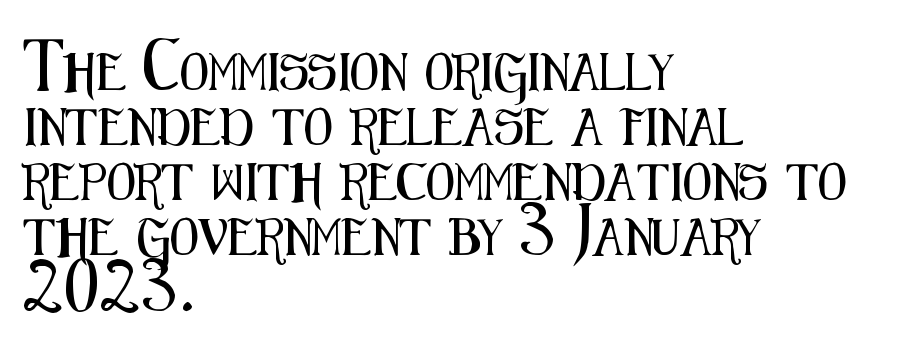
{"italic": "no", "width": "condensed", "stroke_contrast": "medium", "x_height": "medium", "monospaced": "no", "underline": "no", "align": "left", "line_spacing": "normal", "line_spacing_ratio": 1.49, "letter_spacing": "normal", "letter_spacing_em": 0.0, "glyph_px": 37}
